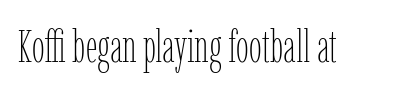
{"italic": "no", "bold": "no", "weight": "thin", "width": "condensed", "stroke_contrast": "low", "x_height": "medium", "monospaced": "no", "underline": "no", "letter_spacing": "normal", "letter_spacing_em": 0.0, "glyph_px": 46}
